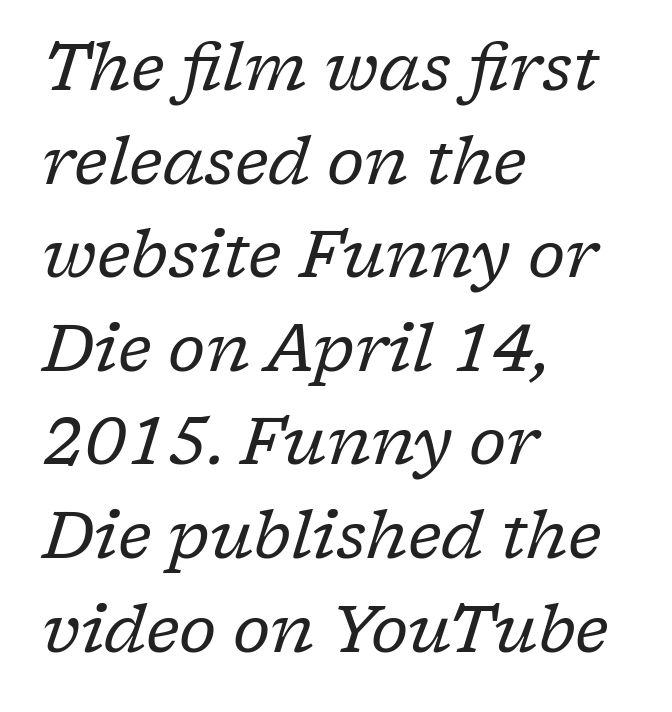
Q: Is the text bold? A: No.
Q: Is the text italic (slanted)? A: Yes, it leans right by about 17 degrees.
Q: Is the typeface a serif or a sans-serif typeface? A: Serif.
Q: Is the text underlined? A: No.
Q: How is the paragraph aligned? A: Left-aligned.
Q: Is the spacing between letters normal or unusually wide? A: Normal.
Q: Is the spacing between lines tight, normal or loose? A: Normal.
Q: Width (condensed, normal, or wide)? A: Normal.
Q: Stroke contrast? A: Low.
Q: x-height? A: Medium.
Q: Monospaced? A: No.
